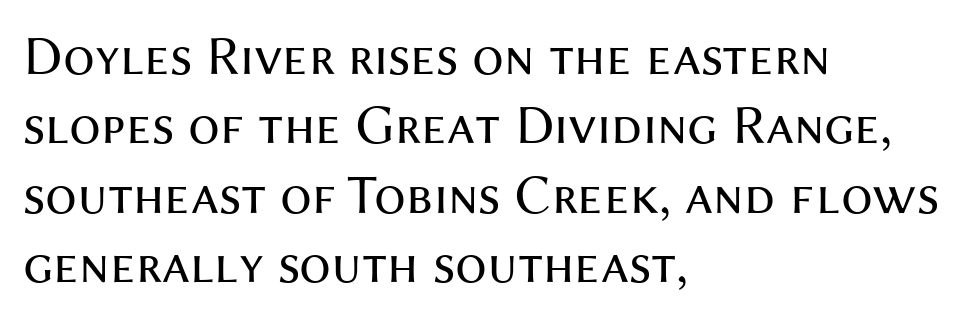
The image shows 56 px regular-weight sans-serif type, upright; set left-aligned, line spacing 1.24x, normal letter spacing, not underlined; medium stroke contrast and a medium x-height.
